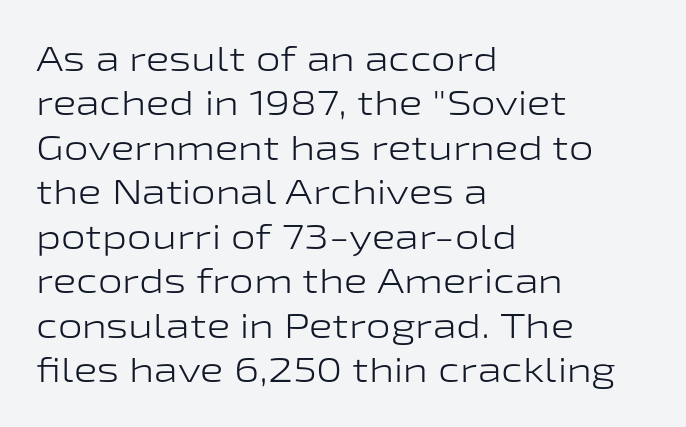
Q: Is the text bold? A: No.
Q: Is the text italic (slanted)? A: No, it is upright.
Q: Is the typeface a serif or a sans-serif typeface? A: Sans-serif.
Q: Is the text underlined? A: No.
Q: How is the paragraph aligned? A: Left-aligned.
Q: Is the spacing between letters normal or unusually wide? A: Normal.
Q: Is the spacing between lines tight, normal or loose? A: Normal.
Q: Width (condensed, normal, or wide)? A: Wide.
Q: Stroke contrast? A: Low.
Q: x-height? A: Medium.
Q: Monospaced? A: No.
